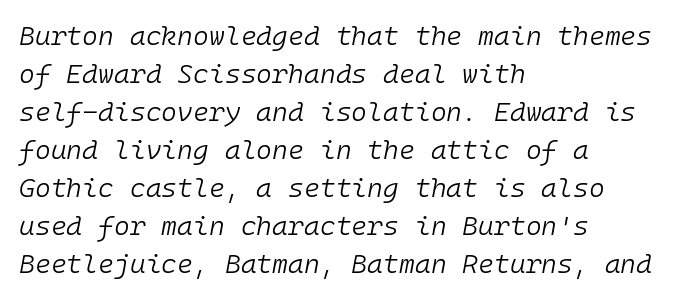
{"italic": "yes", "lean": "right", "slant_degrees": 10, "bold": "no", "underline": "no", "align": "left", "line_spacing": "normal", "line_spacing_ratio": 1.41, "letter_spacing": "normal", "letter_spacing_em": 0.0, "glyph_px": 27}
